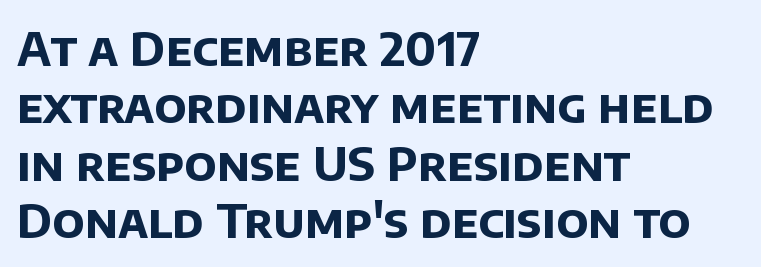
The image shows 47 px bold sans-serif type; set left-aligned, line spacing 1.22x, normal letter spacing, not underlined; low stroke contrast and a large x-height.
